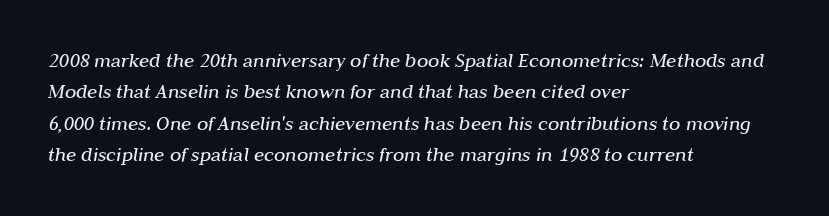
The image shows 21 px text type, italic (leaning right); set left-aligned, normal line spacing (1.5x), normal letter spacing, not underlined.
